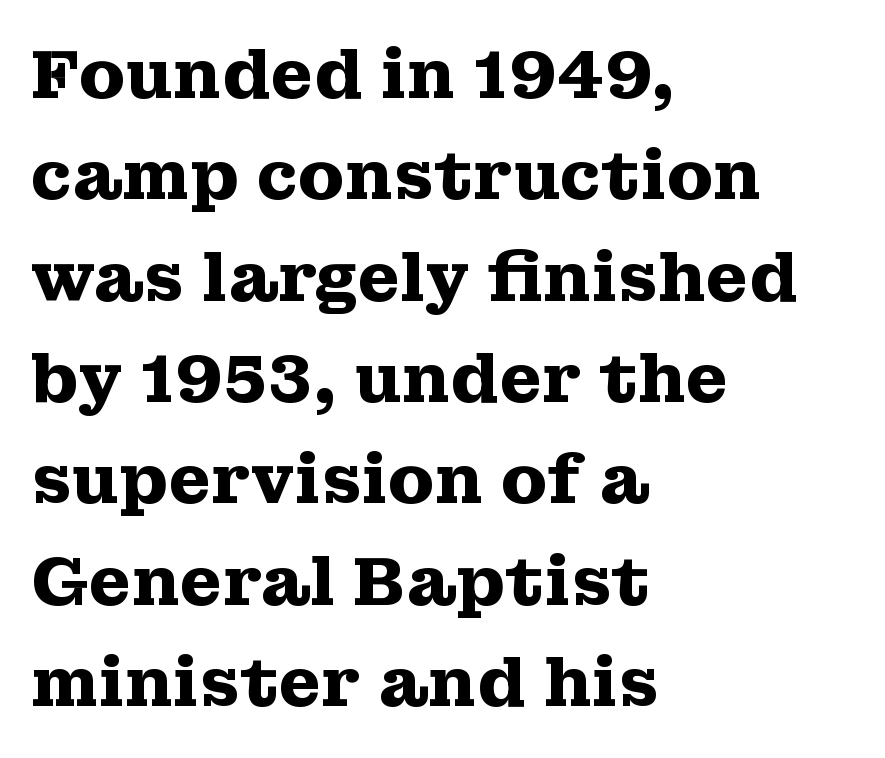
{"serif": "yes", "italic": "no", "bold": "yes", "weight": "heavy", "width": "wide", "stroke_contrast": "medium", "x_height": "medium", "monospaced": "no", "underline": "no", "align": "left", "line_spacing": "normal", "line_spacing_ratio": 1.49, "letter_spacing": "normal", "letter_spacing_em": 0.0, "glyph_px": 68}
